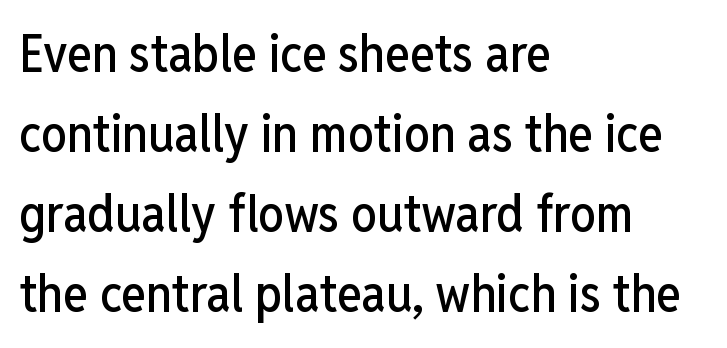
The image shows 52 px condensed sans-serif type, upright; set left-aligned, normal line spacing (1.54x), normal letter spacing, not underlined; low stroke contrast and a medium x-height.
